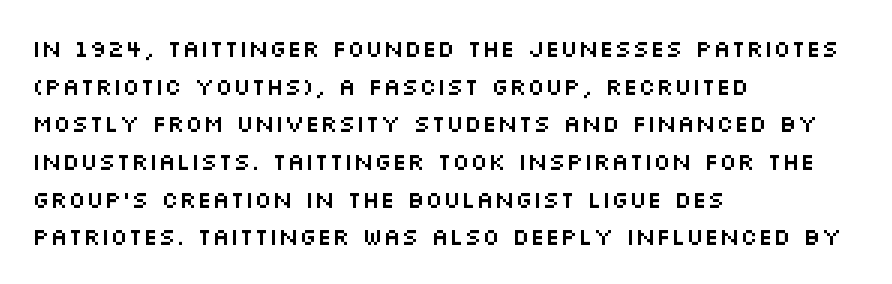
{"italic": "no", "underline": "no", "align": "left", "line_spacing": "normal", "line_spacing_ratio": 1.57, "letter_spacing": "normal", "letter_spacing_em": 0.0, "glyph_px": 24}
